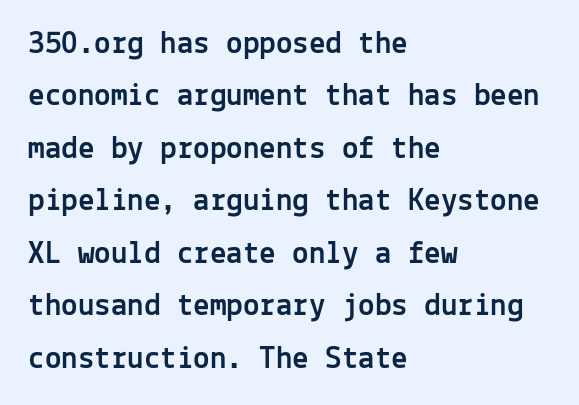
{"serif": "no", "italic": "no", "width": "normal", "x_height": "medium", "monospaced": "yes", "underline": "no", "align": "left", "line_spacing": "normal", "line_spacing_ratio": 1.59, "letter_spacing": "normal", "letter_spacing_em": 0.0, "glyph_px": 33}
